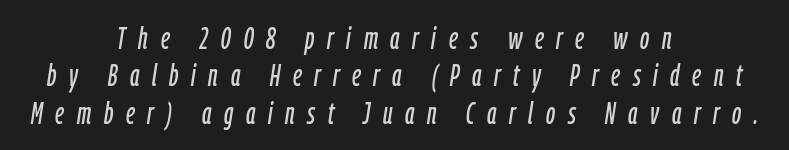
{"italic": "yes", "lean": "right", "slant_degrees": 9, "width": "condensed", "stroke_contrast": "low", "x_height": "medium", "monospaced": "no", "underline": "no", "align": "center", "line_spacing": "normal", "line_spacing_ratio": 1.25, "letter_spacing": "wide", "letter_spacing_em": 0.42, "glyph_px": 30}
